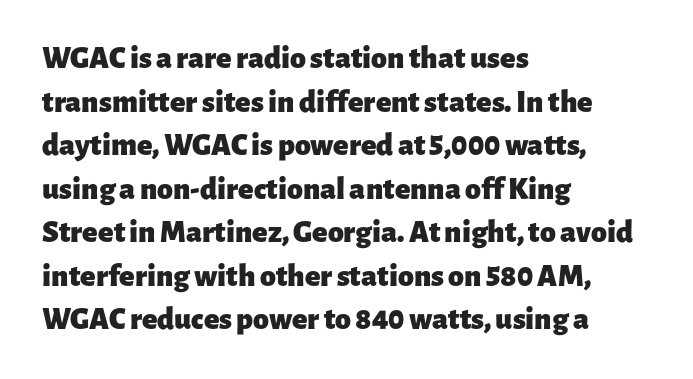
Q: Is the text bold? A: Yes.
Q: Is the text italic (slanted)? A: No, it is upright.
Q: Is the typeface a serif or a sans-serif typeface? A: Sans-serif.
Q: Is the text underlined? A: No.
Q: How is the paragraph aligned? A: Left-aligned.
Q: Is the spacing between letters normal or unusually wide? A: Normal.
Q: Is the spacing between lines tight, normal or loose? A: Normal.
Q: Width (condensed, normal, or wide)? A: Normal.
Q: Stroke contrast? A: Low.
Q: x-height? A: Medium.
Q: Monospaced? A: No.
